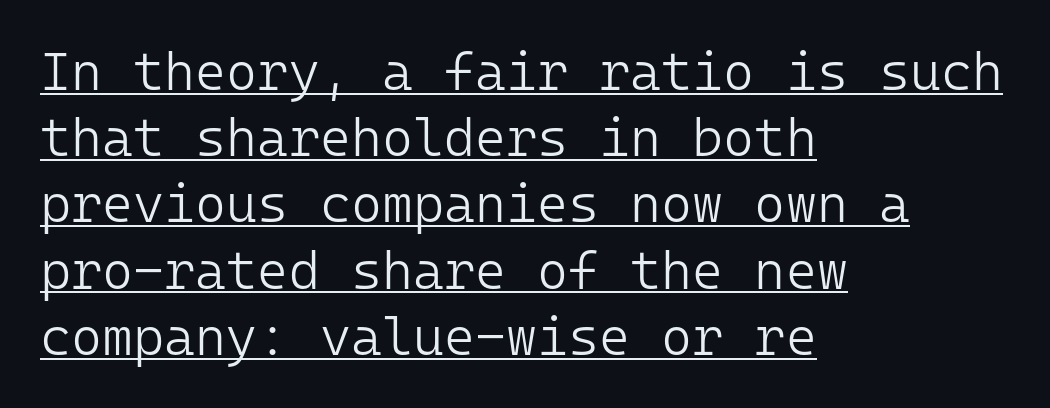
{"serif": "no", "italic": "no", "bold": "no", "weight": "light", "width": "normal", "stroke_contrast": "low", "x_height": "medium", "monospaced": "yes", "underline": "yes", "align": "left", "line_spacing": "normal", "line_spacing_ratio": 1.25, "letter_spacing": "normal", "letter_spacing_em": 0.0, "glyph_px": 53}
